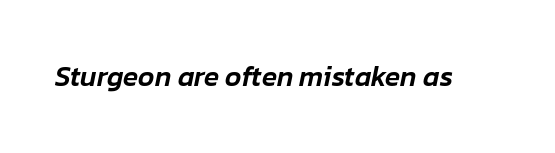
Nobody drew a line under any word here. These lines are rendered in a variable-pitch font. Does the lettering tilt? It does — this is italic. Between one letter and the next there's only the usual sliver of space.
